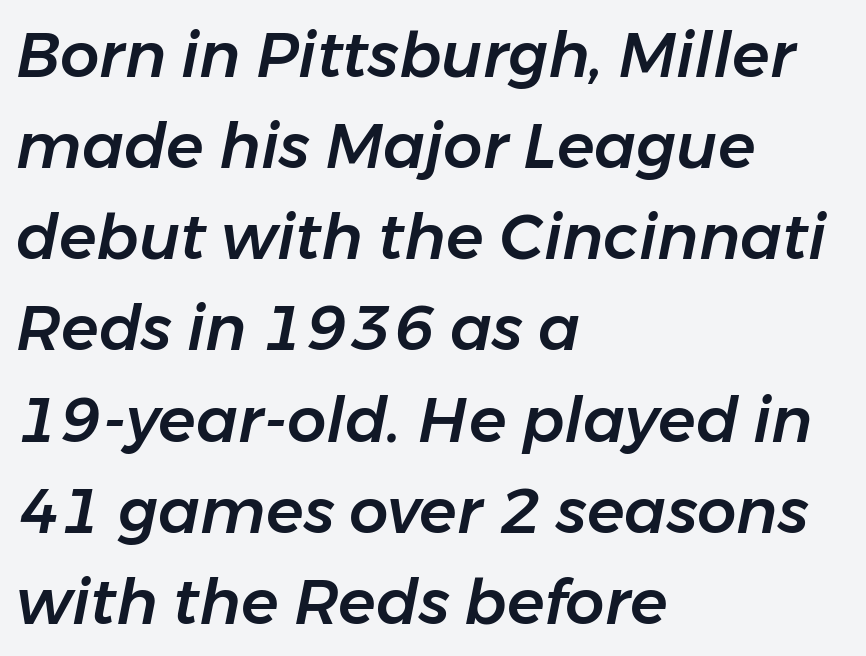
{"italic": "yes", "lean": "right", "slant_degrees": 11, "width": "normal", "stroke_contrast": "low", "x_height": "medium", "monospaced": "no", "underline": "no", "align": "left", "line_spacing": "normal", "line_spacing_ratio": 1.47, "letter_spacing": "normal", "letter_spacing_em": 0.0, "glyph_px": 62}
